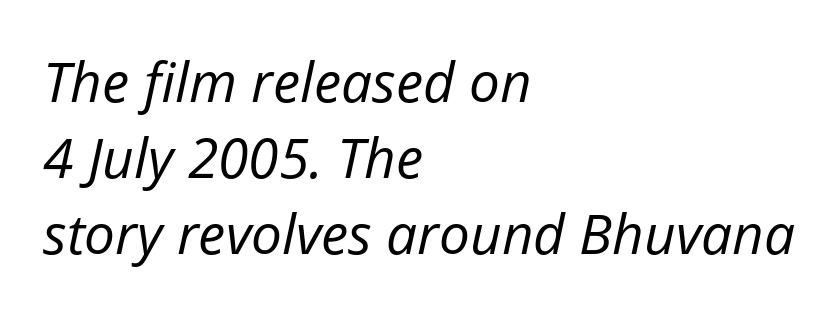
Evenly set lines give the paragraph a standard silhouette. Is the block centered? No — it sits flush against the left margin. These lines are rendered in a variable-pitch font. The string is rendered with underlining switched off.
